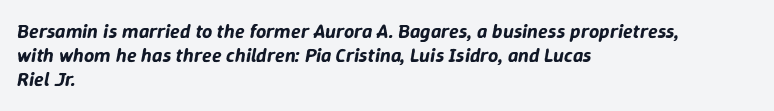
Q: Is the text italic (slanted)? A: Yes, it leans right by about 9 degrees.
Q: Is the text underlined? A: No.
Q: How is the paragraph aligned? A: Left-aligned.
Q: Is the spacing between letters normal or unusually wide? A: Normal.
